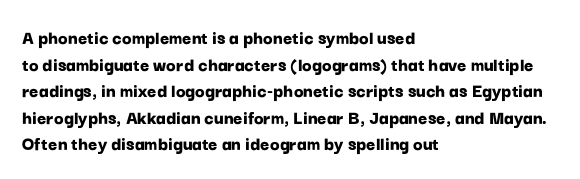
The typography opts for an upright posture over an oblique one. A classic flush-left, rag-right setting is used for this passage. Words appear dense and cohesive because spacing is normal. A full-strength bold gives these letters their thick strokes. Rule under the text: the space is simply empty.
